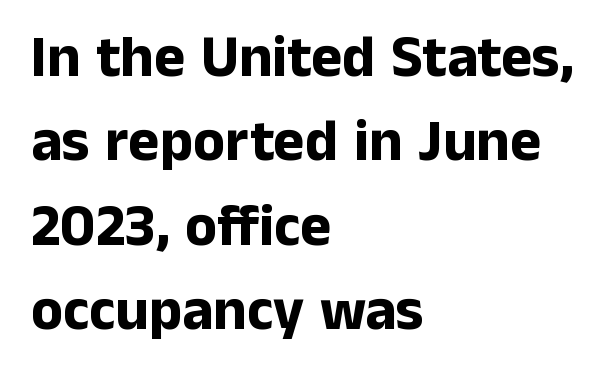
You could not count columns in this text — the font is proportionally spaced. The vertical gap from one line to the next is medium. These words are printed bold, with thick strokes throughout. Note: no serifs on the glyphs.
